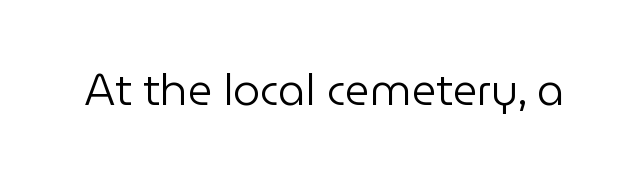
{"serif": "no", "italic": "no", "bold": "no", "weight": "regular", "width": "normal", "stroke_contrast": "low", "x_height": "medium", "monospaced": "no", "underline": "no", "letter_spacing": "normal", "letter_spacing_em": 0.0, "glyph_px": 43}
